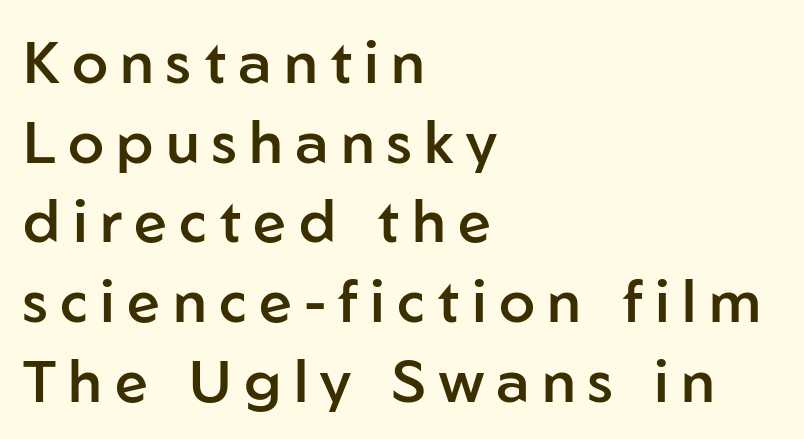
Q: Is the text bold? A: Semi-bold.
Q: Is the text italic (slanted)? A: No, it is upright.
Q: Is the typeface a serif or a sans-serif typeface? A: Sans-serif.
Q: Is the text underlined? A: No.
Q: How is the paragraph aligned? A: Left-aligned.
Q: Is the spacing between letters normal or unusually wide? A: Unusually wide.
Q: Is the spacing between lines tight, normal or loose? A: Normal.
Q: Width (condensed, normal, or wide)? A: Normal.
Q: Stroke contrast? A: Low.
Q: x-height? A: Medium.
Q: Monospaced? A: No.
